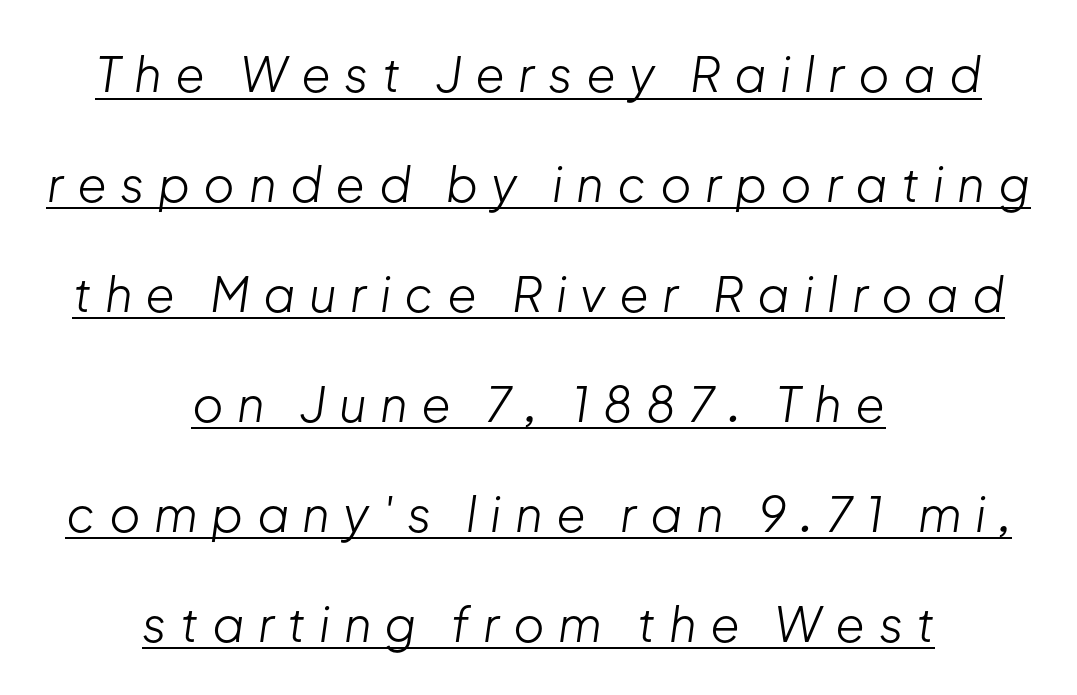
{"italic": "yes", "lean": "right", "slant_degrees": 8, "bold": "no", "weight": "light", "width": "normal", "stroke_contrast": "low", "x_height": "medium", "monospaced": "no", "underline": "yes", "align": "center", "line_spacing": "loose", "line_spacing_ratio": 2.29, "letter_spacing": "wide", "letter_spacing_em": 0.28, "glyph_px": 48}
